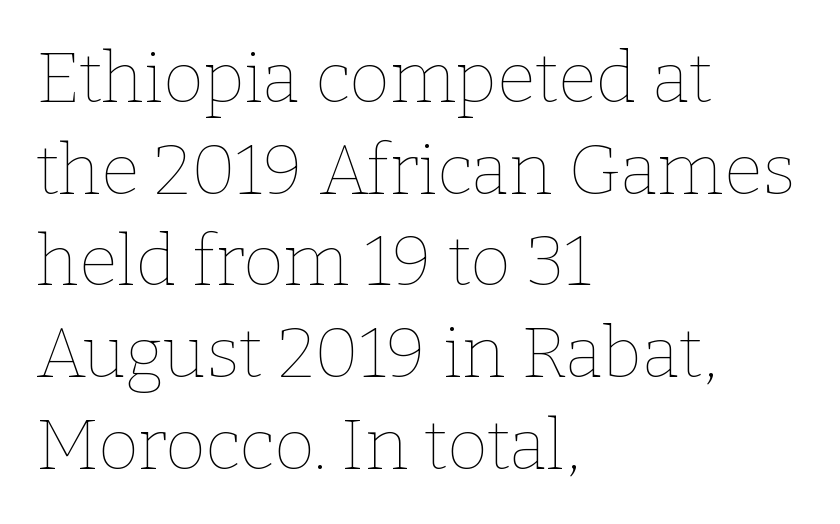
The image shows 70 px thin type, upright; set left-aligned, normal line spacing (1.31x), normal letter spacing, not underlined; low stroke contrast and a medium x-height.
